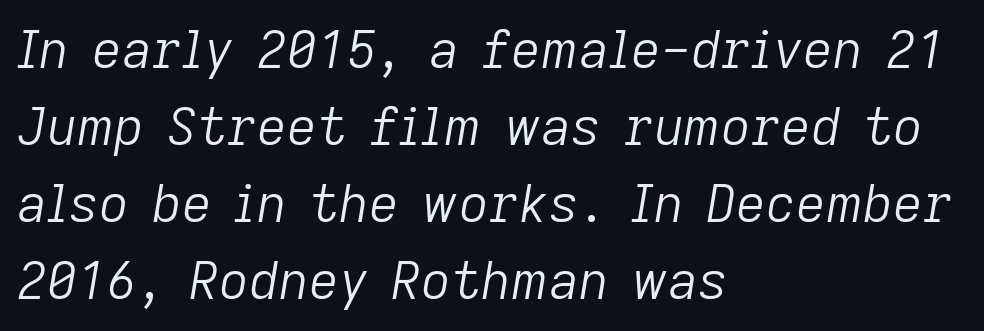
The image shows 52 px light type, italic (leaning right); set left-aligned, normal line spacing (1.48x), normal letter spacing, not underlined; low stroke contrast and a medium x-height.
